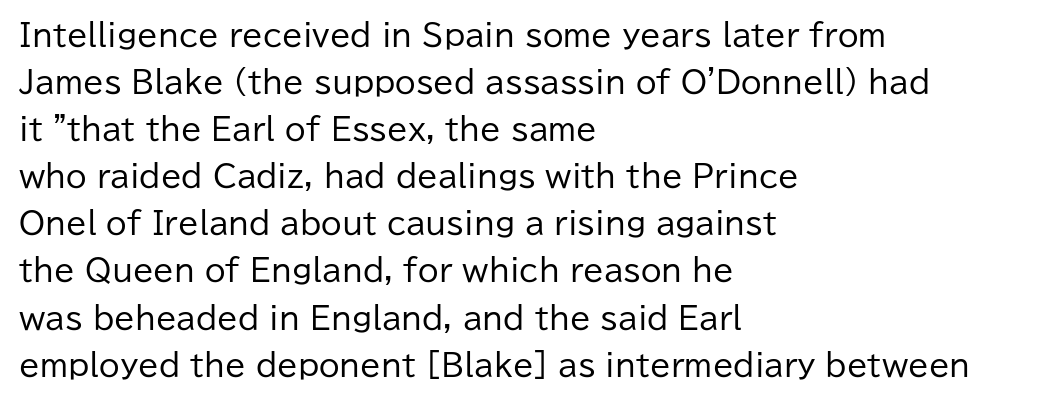
The image shows 30 px regular-weight sans-serif type, upright; set left-aligned, normal line spacing (1.57x), normal letter spacing, not underlined; low stroke contrast and a medium x-height.
